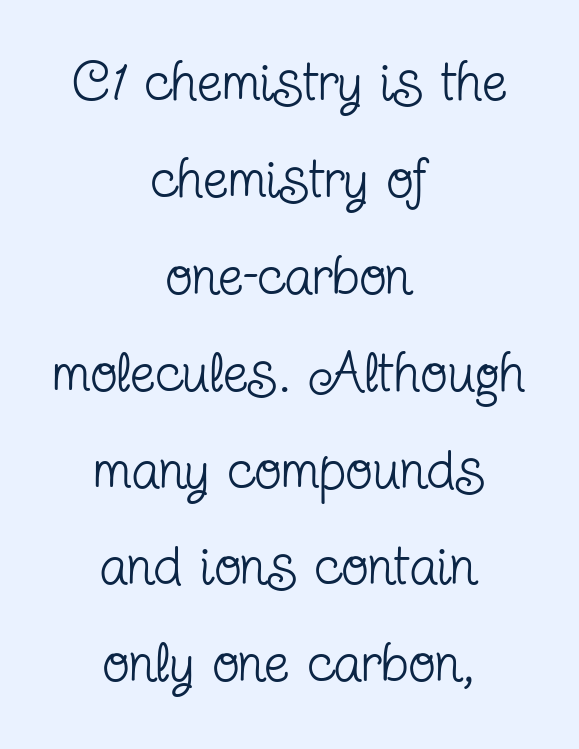
The image shows 56 px regular-weight, condensed serif type, upright; set centered, line spacing 1.73x, normal letter spacing, not underlined; low stroke contrast and a medium x-height.
